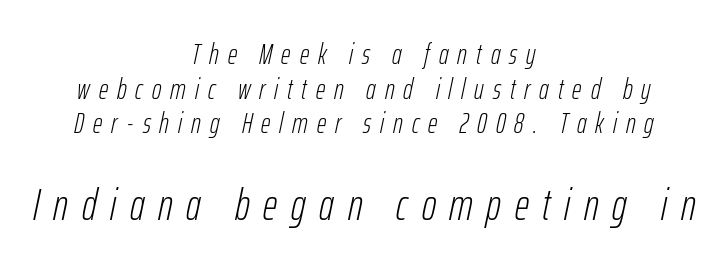
{"italic": "yes", "lean": "right", "slant_degrees": 12, "bold": "no", "weight": "light", "width": "condensed", "stroke_contrast": "low", "x_height": "medium", "monospaced": "no", "underline": "no", "align": "center", "line_spacing_ratio": 1.19, "letter_spacing": "wide", "letter_spacing_em": 0.31, "larger_block": "second", "size_ratio": 1.52, "glyph_px": 44}
